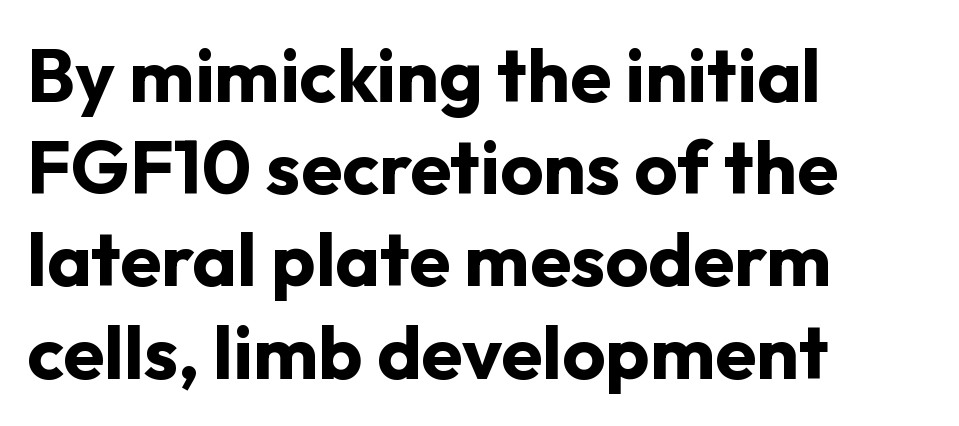
Q: Is the text bold? A: Yes.
Q: Is the text italic (slanted)? A: No, it is upright.
Q: Is the typeface a serif or a sans-serif typeface? A: Sans-serif.
Q: Is the text underlined? A: No.
Q: How is the paragraph aligned? A: Left-aligned.
Q: Is the spacing between letters normal or unusually wide? A: Normal.
Q: Width (condensed, normal, or wide)? A: Normal.
Q: Stroke contrast? A: Low.
Q: x-height? A: Medium.
Q: Monospaced? A: No.
